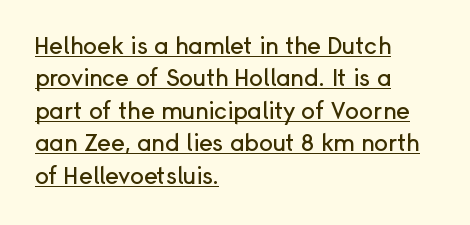
The image shows 23 px text type, upright; set left-aligned, normal line spacing (1.41x), normal letter spacing, underlined.
